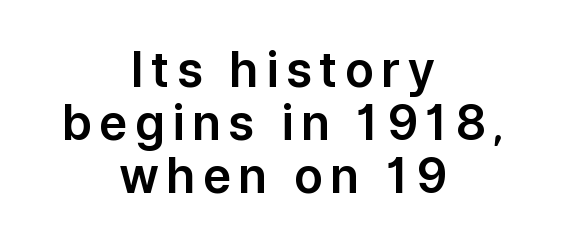
The image shows 48 px sans-serif type, upright; set centered, tight line spacing (1.1x), not underlined; low stroke contrast and a medium x-height.
